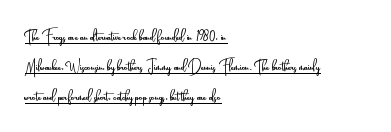
Q: Is the text bold? A: No.
Q: Is the text underlined? A: Yes.
Q: How is the paragraph aligned? A: Left-aligned.
Q: Is the spacing between letters normal or unusually wide? A: Normal.
Q: Is the spacing between lines tight, normal or loose? A: Normal.
